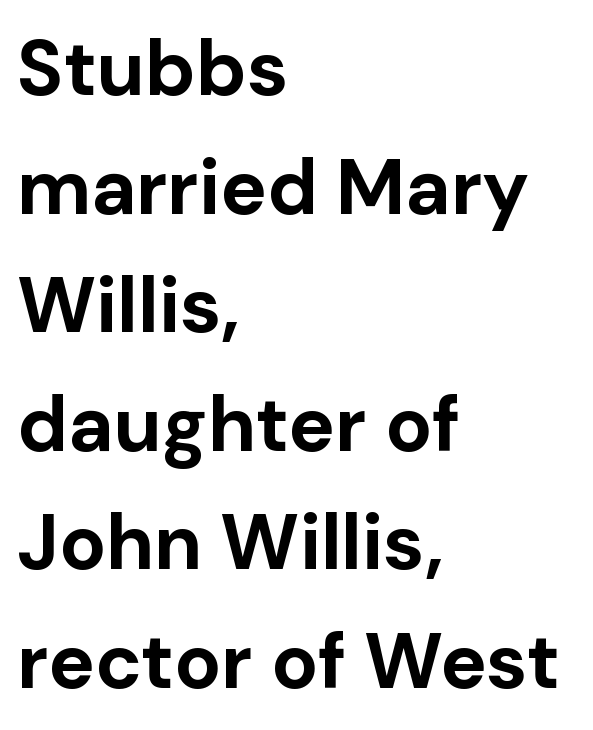
{"serif": "no", "italic": "no", "bold": "yes", "weight": "bold", "width": "normal", "stroke_contrast": "low", "x_height": "medium", "monospaced": "no", "underline": "no", "align": "left", "line_spacing": "normal", "line_spacing_ratio": 1.52, "letter_spacing": "normal", "letter_spacing_em": 0.0, "glyph_px": 78}
